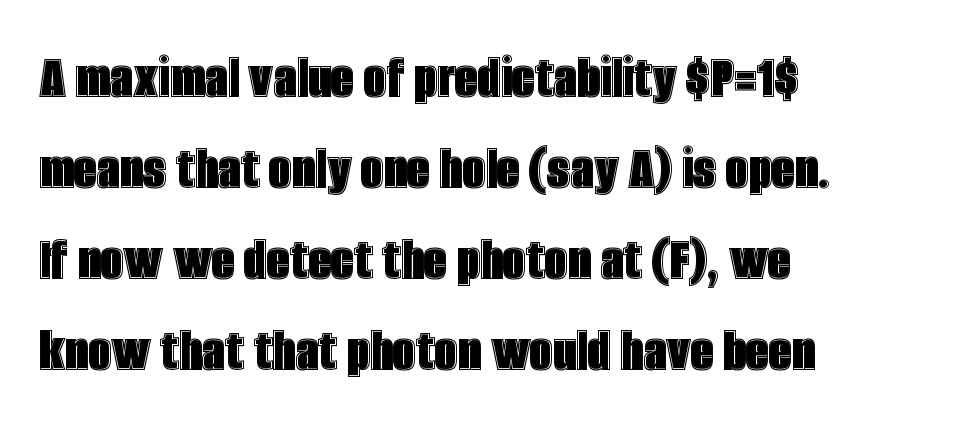
{"italic": "no", "width": "condensed", "x_height": "large", "monospaced": "no", "underline": "no", "align": "left", "line_spacing": "normal", "line_spacing_ratio": 1.42, "letter_spacing": "normal", "letter_spacing_em": 0.0, "glyph_px": 64}
